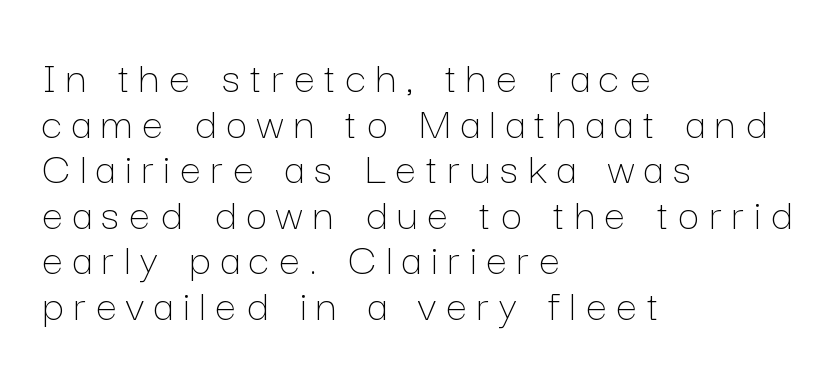
The image shows 47 px thin type, upright; set left-aligned, tight line spacing (0.97x), unusually wide letter spacing (+0.21 em), not underlined; low stroke contrast and a medium x-height.
